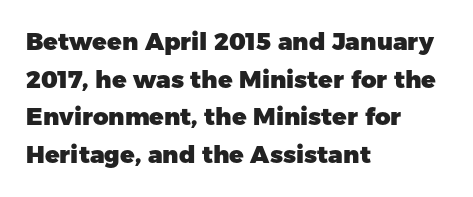
Heavy, bold letterforms. Quick note: underline off. The space between consecutive lines is moderate. This is roman type, the default non-slanted kind. The compositor pushed each line to the left boundary.
